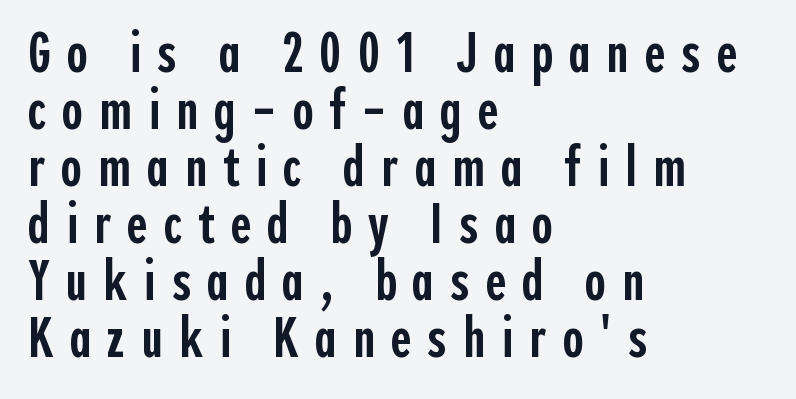
Q: Is the text bold? A: Semi-bold.
Q: Is the text italic (slanted)? A: No, it is upright.
Q: Is the typeface a serif or a sans-serif typeface? A: Sans-serif.
Q: Is the text underlined? A: No.
Q: How is the paragraph aligned? A: Left-aligned.
Q: Is the spacing between letters normal or unusually wide? A: Unusually wide.
Q: Is the spacing between lines tight, normal or loose? A: Tight.
Q: Width (condensed, normal, or wide)? A: Condensed.
Q: x-height? A: Medium.
Q: Monospaced? A: No.
